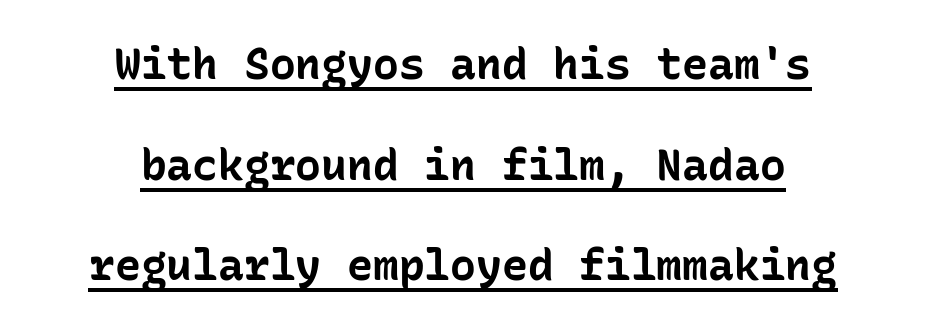
{"serif": "no", "italic": "no", "bold": "yes", "weight": "bold", "width": "normal", "stroke_contrast": "low", "x_height": "medium", "monospaced": "yes", "underline": "yes", "align": "center", "line_spacing": "loose", "line_spacing_ratio": 2.34, "letter_spacing": "normal", "letter_spacing_em": 0.0, "glyph_px": 43}
